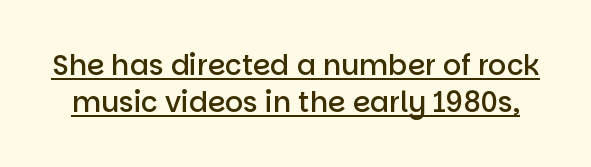
In terms of posture, this sample is upright. What weight is shown? A semibold, between regular and bold. This sample keeps an unexceptional amount of space between lines. The letters advance in unequal steps, a hallmark of proportional type. The horizontal fit of the characters is conventional and even. This rendering employs a face without finishing strokes, i.e., a sans-serif.
